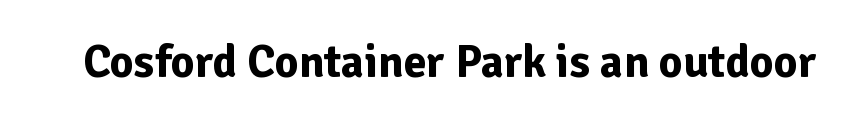
{"serif": "no", "italic": "no", "bold": "yes", "weight": "bold", "width": "normal", "stroke_contrast": "low", "x_height": "medium", "monospaced": "no", "underline": "no", "letter_spacing": "normal", "letter_spacing_em": 0.0, "glyph_px": 46}
